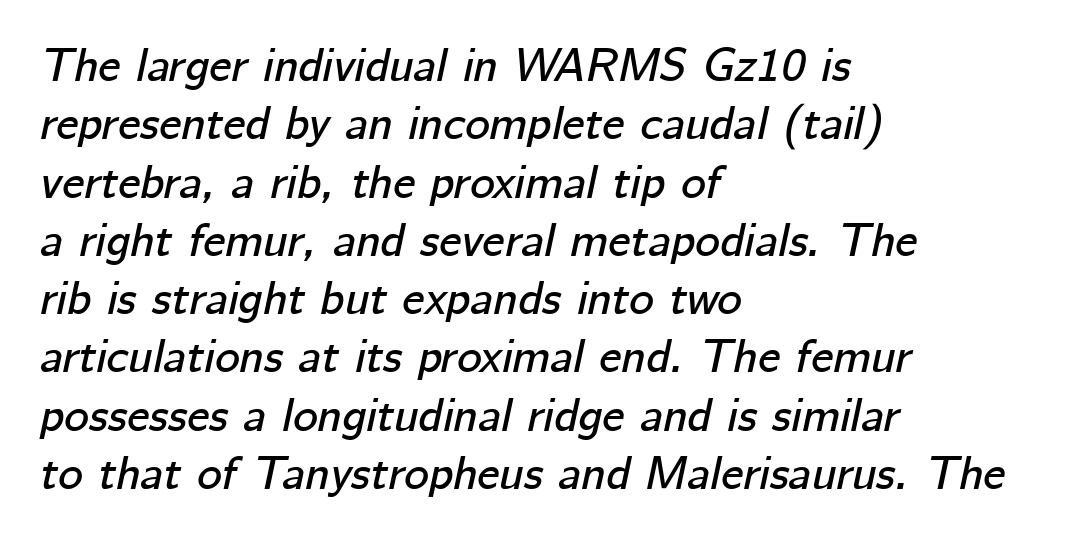
Q: Is the text italic (slanted)? A: Yes, it leans right by about 12 degrees.
Q: Is the text underlined? A: No.
Q: How is the paragraph aligned? A: Left-aligned.
Q: Is the spacing between letters normal or unusually wide? A: Normal.
Q: Width (condensed, normal, or wide)? A: Normal.
Q: Stroke contrast? A: Low.
Q: x-height? A: Medium.
Q: Monospaced? A: No.
